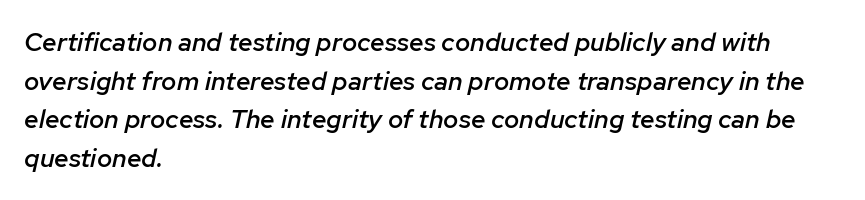
Strokes here are thickened, but only to semibold level. Between one letter and the next there's only the usual sliver of space. When letters slant like this, we call the style italic. The leading is moderate, giving the passage an even texture.
